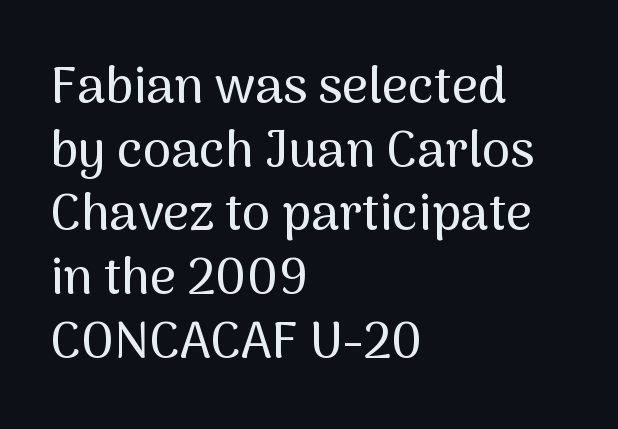
Q: Is the text italic (slanted)? A: No, it is upright.
Q: Is the typeface a serif or a sans-serif typeface? A: Sans-serif.
Q: Is the text underlined? A: No.
Q: How is the paragraph aligned? A: Left-aligned.
Q: Is the spacing between letters normal or unusually wide? A: Normal.
Q: Is the spacing between lines tight, normal or loose? A: Normal.
Q: Width (condensed, normal, or wide)? A: Normal.
Q: Stroke contrast? A: Medium.
Q: x-height? A: Medium.
Q: Monospaced? A: No.
